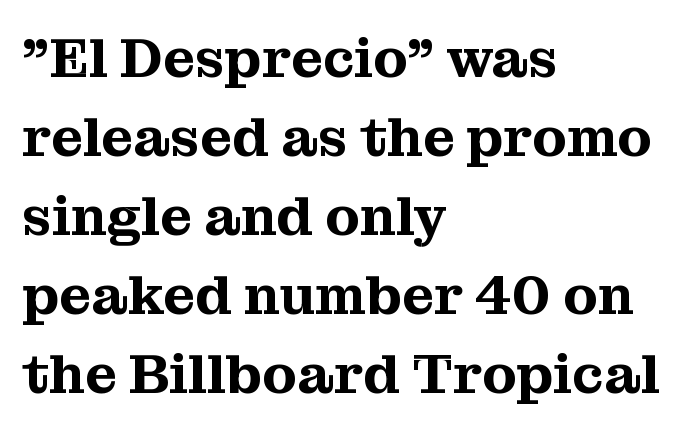
The passage shown is typeset with a serif family. Descenders are the only things crossing below the line. Honestly, the row spacing looks completely unremarkable. Words appear dense and cohesive because spacing is normal. Character widths vary here, with narrow letters taking less room than wide ones.
